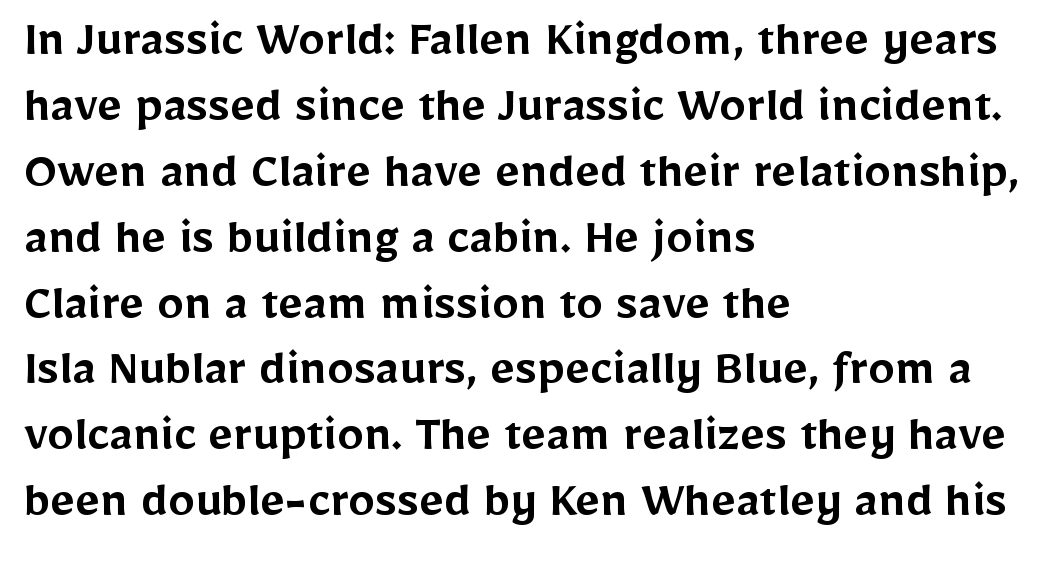
The glyphs in this specimen are sans serif. A classic flush-left, rag-right setting is used for this passage. Tall strokes in this sample are plumb rather than angled. A bit beefed up — I'd call it semibold rather than bold. Plain, unruled lines of type. Spacing between characters is what you'd get straight out of the box.
